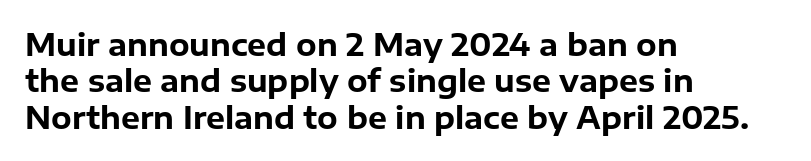
Q: Is the text bold? A: Yes.
Q: Is the text italic (slanted)? A: No, it is upright.
Q: Is the typeface a serif or a sans-serif typeface? A: Sans-serif.
Q: Is the text underlined? A: No.
Q: How is the paragraph aligned? A: Left-aligned.
Q: Is the spacing between letters normal or unusually wide? A: Normal.
Q: Width (condensed, normal, or wide)? A: Normal.
Q: Stroke contrast? A: Low.
Q: x-height? A: Medium.
Q: Monospaced? A: No.
